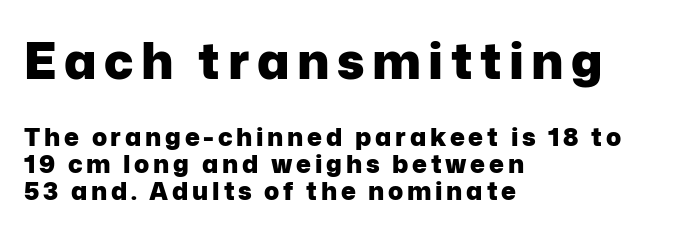
The image shows 50 px heavy sans-serif type, upright; set left-aligned, tight line spacing (1.08x), not underlined; the first (top) block is 2.0x larger; low stroke contrast and a medium x-height.
